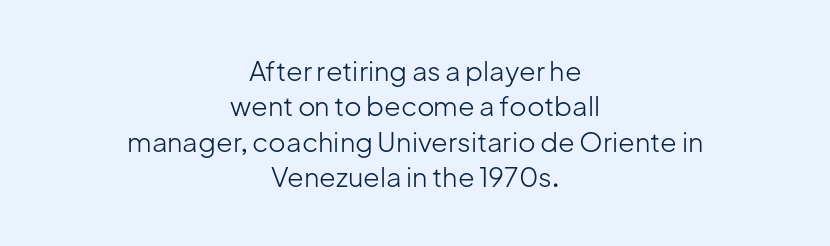
The letterforms sit at book weight or below. Ordinary non-slanted type is in use. The space between consecutive lines is moderate. Letters rest on an invisible, unmarked baseline.
